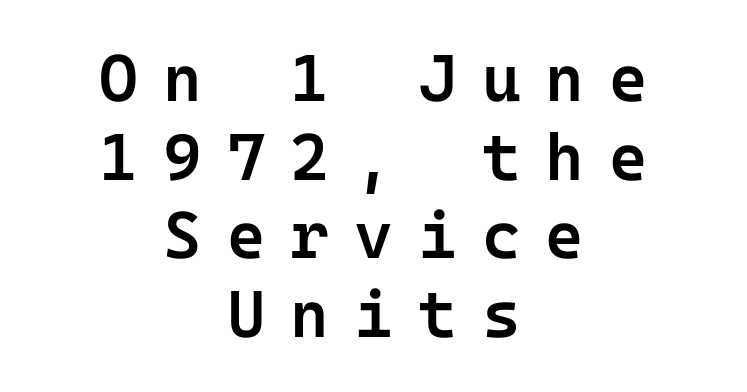
{"serif": "no", "italic": "no", "bold": "semi", "weight": "semibold", "width": "normal", "stroke_contrast": "low", "x_height": "medium", "underline": "no", "align": "center", "line_spacing_ratio": 1.19, "letter_spacing": "wide", "letter_spacing_em": 0.38, "glyph_px": 66}
